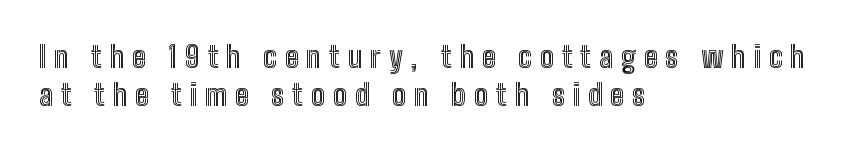
{"italic": "no", "width": "condensed", "x_height": "medium", "monospaced": "no", "underline": "no", "align": "left", "line_spacing": "normal", "line_spacing_ratio": 1.3, "letter_spacing": "wide", "letter_spacing_em": 0.28, "glyph_px": 29}
